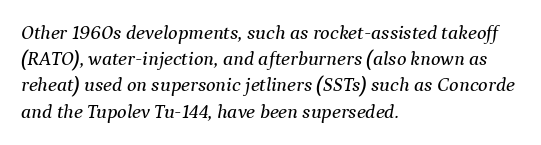
{"italic": "yes", "lean": "right", "slant_degrees": 9, "underline": "no", "align": "left", "line_spacing": "normal", "line_spacing_ratio": 1.31, "letter_spacing": "normal", "letter_spacing_em": 0.0, "glyph_px": 20}
